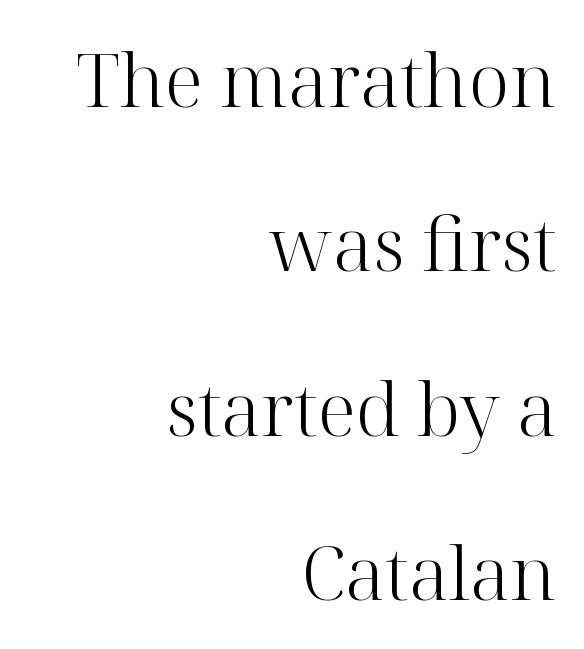
{"serif": "yes", "italic": "no", "bold": "no", "weight": "light", "width": "normal", "stroke_contrast": "high", "x_height": "medium", "monospaced": "no", "underline": "no", "align": "right", "line_spacing": "loose", "line_spacing_ratio": 2.22, "letter_spacing": "normal", "letter_spacing_em": 0.0, "glyph_px": 74}
